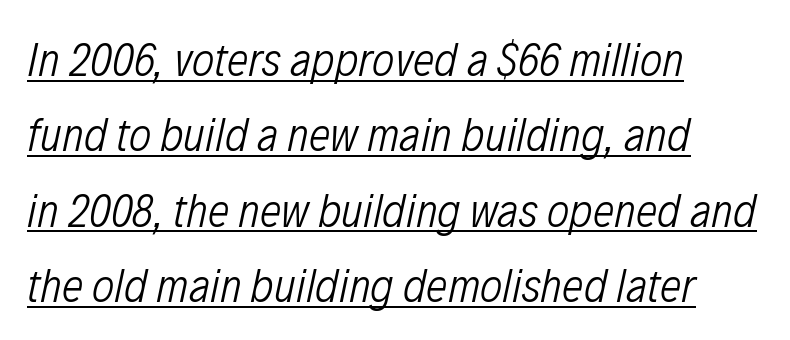
The image shows 48 px light, condensed type, italic (leaning right); set left-aligned, normal line spacing (1.57x), normal letter spacing, underlined; low stroke contrast and a medium x-height.
